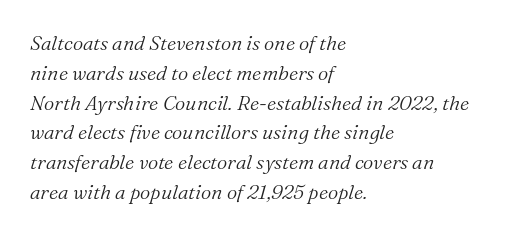
Is the block centered? No — it sits flush against the left margin. Would a proofreader flag this as italicized? Yes. The glyphs are unaccompanied by any horizontal stroke below them. Is there much room between lines? A standard amount, neither cramped nor airy.
